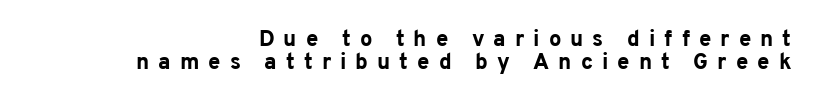
Q: Is the text bold? A: Yes.
Q: Is the text italic (slanted)? A: No, it is upright.
Q: Is the text underlined? A: No.
Q: Is the spacing between letters normal or unusually wide? A: Unusually wide.
Q: Is the spacing between lines tight, normal or loose? A: Tight.
